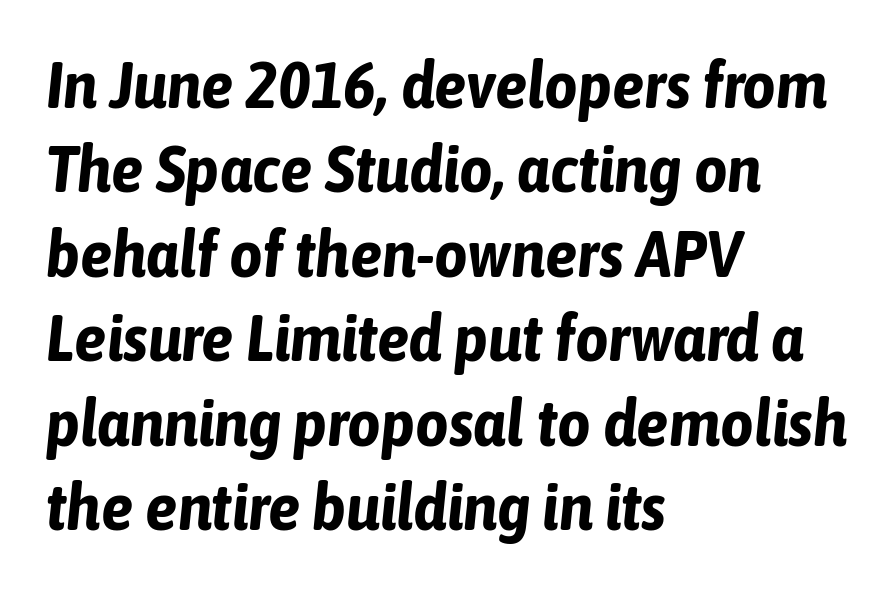
Q: Is the text bold? A: Yes.
Q: Is the text italic (slanted)? A: Yes, it leans right by about 6 degrees.
Q: Is the text underlined? A: No.
Q: How is the paragraph aligned? A: Left-aligned.
Q: Is the spacing between letters normal or unusually wide? A: Normal.
Q: Is the spacing between lines tight, normal or loose? A: Normal.
Q: Width (condensed, normal, or wide)? A: Condensed.
Q: Stroke contrast? A: Low.
Q: x-height? A: Medium.
Q: Monospaced? A: No.
